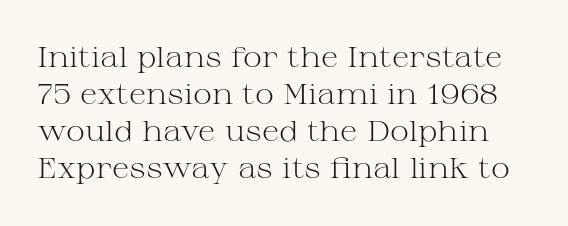
The image shows 29 px light, wide serif type, upright; set normal line spacing (1.28x), normal letter spacing, not underlined; medium stroke contrast and a medium x-height.
